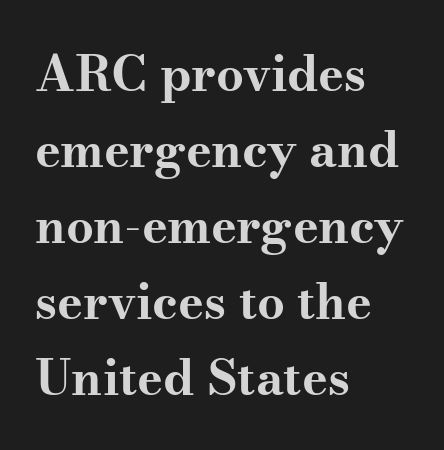
The image shows 49 px bold, wide serif type, upright; set left-aligned, normal line spacing (1.55x), normal letter spacing, not underlined; medium stroke contrast and a small x-height.
